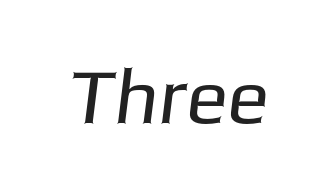
The image shows 78 px regular-weight sans-serif type; set normal letter spacing, not underlined; low stroke contrast and a medium x-height.
